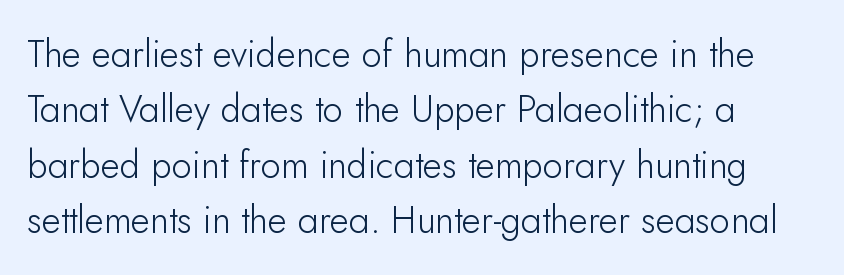
Q: Is the text bold? A: No.
Q: Is the text italic (slanted)? A: No, it is upright.
Q: Is the typeface a serif or a sans-serif typeface? A: Sans-serif.
Q: Is the text underlined? A: No.
Q: How is the paragraph aligned? A: Left-aligned.
Q: Is the spacing between letters normal or unusually wide? A: Normal.
Q: Is the spacing between lines tight, normal or loose? A: Normal.
Q: Width (condensed, normal, or wide)? A: Normal.
Q: Stroke contrast? A: Low.
Q: x-height? A: Small.
Q: Monospaced? A: No.
